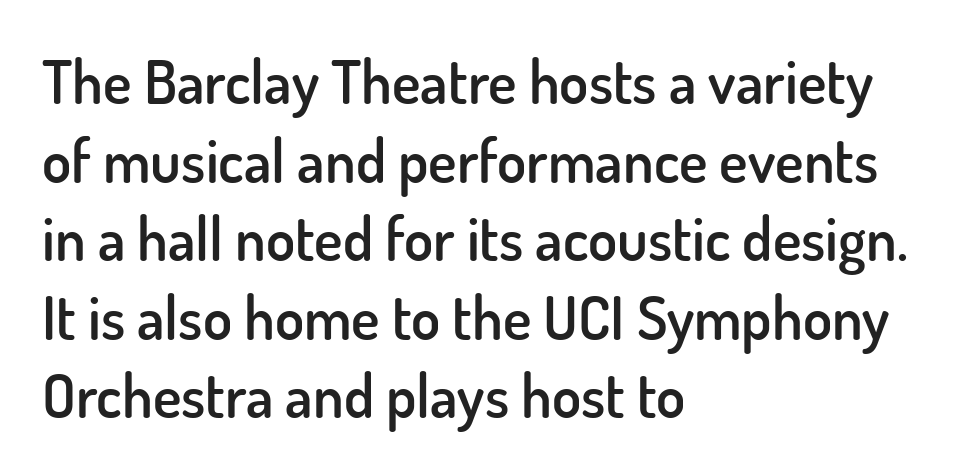
Q: Is the text bold? A: Semi-bold.
Q: Is the text italic (slanted)? A: No, it is upright.
Q: Is the typeface a serif or a sans-serif typeface? A: Sans-serif.
Q: Is the text underlined? A: No.
Q: How is the paragraph aligned? A: Left-aligned.
Q: Is the spacing between letters normal or unusually wide? A: Normal.
Q: Is the spacing between lines tight, normal or loose? A: Normal.
Q: Width (condensed, normal, or wide)? A: Normal.
Q: Stroke contrast? A: Low.
Q: x-height? A: Small.
Q: Monospaced? A: No.
